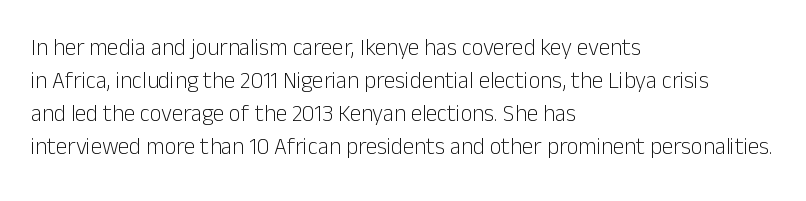
Honestly, the row spacing looks completely unremarkable. Caption: face not bold, strokes unweighted. Posture: vertical. This rendering features lettering with no underline. The setting favours the left margin, as ordinary paragraphs usually do.
